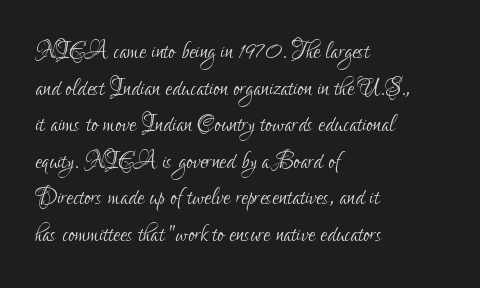
A quiet, ordinary-to-light weight characterises the typeface. You could not count columns in this text — the font is proportionally spaced. The glyphs in this specimen are sans serif. Line beginnings align vertically; line endings do not. Between one letter and the next there's only the usual sliver of space.
